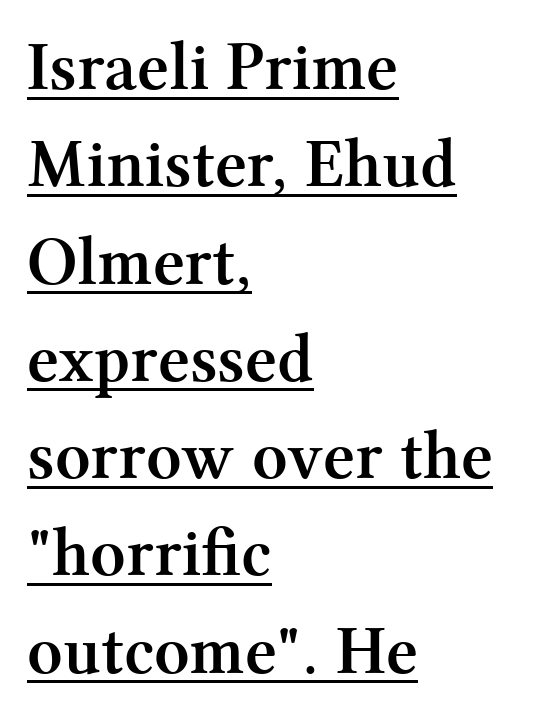
The image shows 69 px semibold serif type, upright; set left-aligned, normal line spacing (1.41x), normal letter spacing, underlined; medium stroke contrast and a medium x-height.
